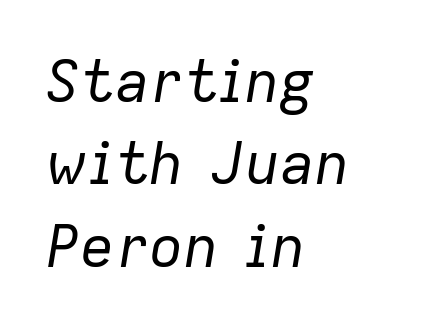
{"italic": "yes", "lean": "right", "slant_degrees": 9, "bold": "no", "weight": "regular", "width": "normal", "stroke_contrast": "low", "x_height": "medium", "monospaced": "no", "underline": "no", "align": "left", "line_spacing": "normal", "line_spacing_ratio": 1.42, "letter_spacing": "normal", "letter_spacing_em": 0.0, "glyph_px": 58}
